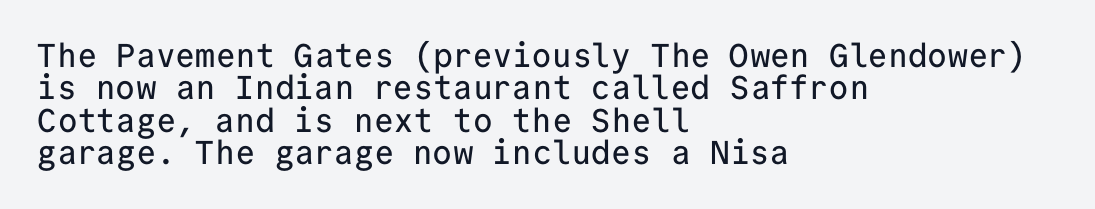
These lines are composed in type without serifs. Where is the straight margin? On the left. You could call the tracking neutral — neither tight nor loose. The axis of the letterforms is exactly vertical. If you measured baseline to baseline, you'd find a short distance.
